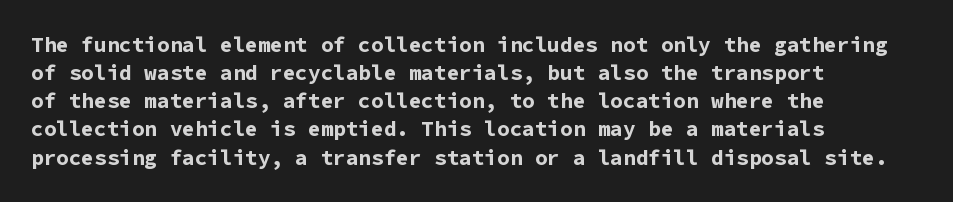
{"italic": "no", "bold": "yes", "underline": "no", "align": "left", "line_spacing": "normal", "line_spacing_ratio": 1.34, "letter_spacing": "normal", "letter_spacing_em": 0.0, "glyph_px": 21}
